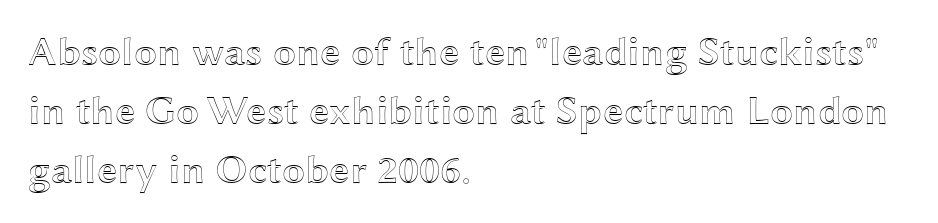
{"italic": "no", "width": "wide", "x_height": "medium", "monospaced": "no", "underline": "no", "align": "left", "line_spacing": "normal", "line_spacing_ratio": 1.44, "letter_spacing": "normal", "letter_spacing_em": 0.0, "glyph_px": 41}
